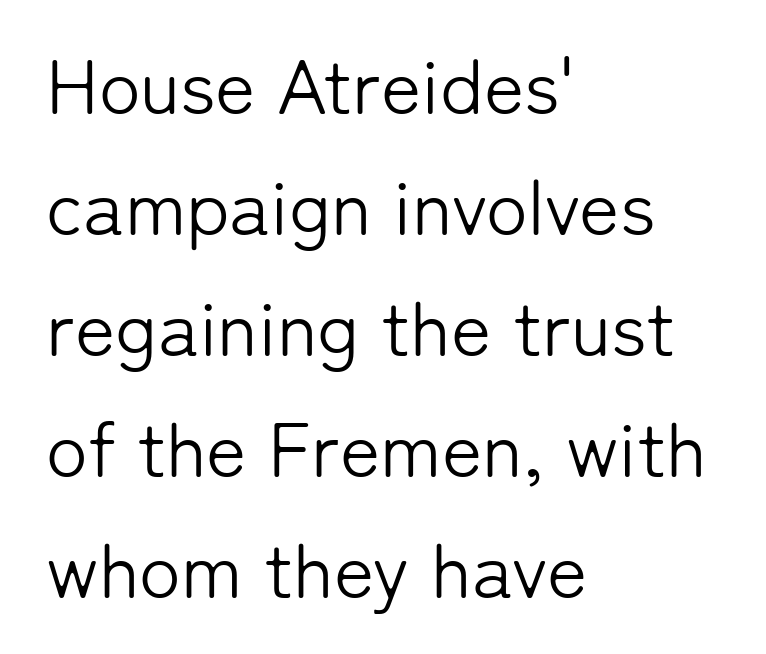
{"serif": "no", "italic": "no", "bold": "no", "weight": "light", "width": "normal", "stroke_contrast": "low", "x_height": "medium", "monospaced": "no", "underline": "no", "align": "left", "line_spacing": "normal", "line_spacing_ratio": 1.57, "letter_spacing": "normal", "letter_spacing_em": 0.0, "glyph_px": 77}
